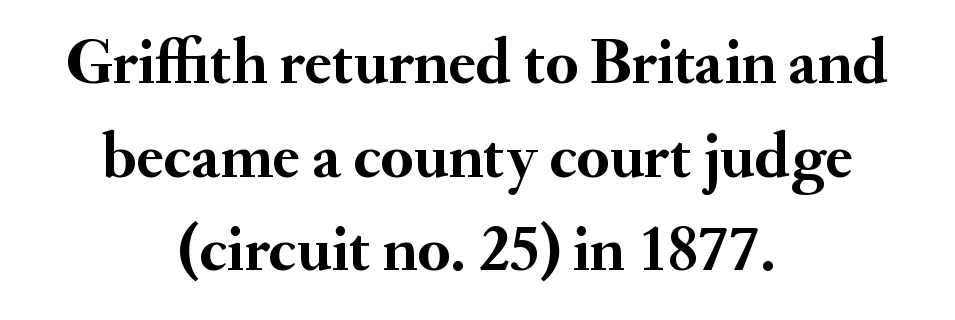
A bare baseline throughout the passage. A serif font was chosen for this passage. Nope, not italic — everything's standing straight. The paragraph has two soft edges and a firm central axis.
